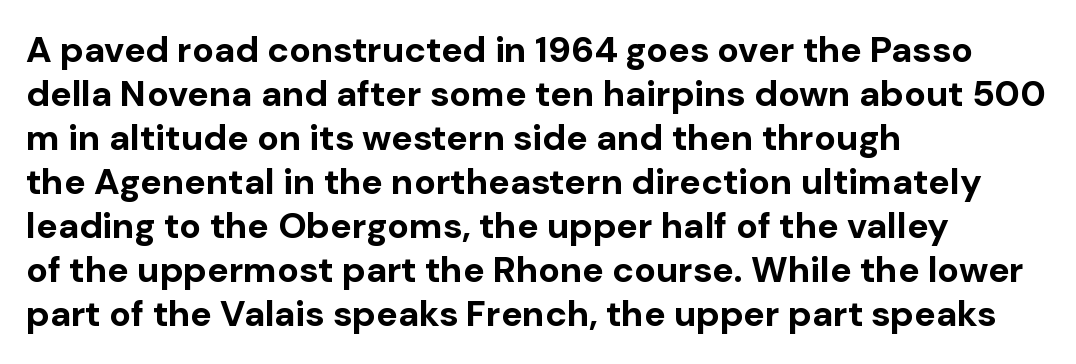
Q: Is the text bold? A: Yes.
Q: Is the text italic (slanted)? A: No, it is upright.
Q: Is the typeface a serif or a sans-serif typeface? A: Sans-serif.
Q: Is the text underlined? A: No.
Q: How is the paragraph aligned? A: Left-aligned.
Q: Is the spacing between letters normal or unusually wide? A: Normal.
Q: Width (condensed, normal, or wide)? A: Normal.
Q: Stroke contrast? A: Low.
Q: x-height? A: Medium.
Q: Monospaced? A: No.
